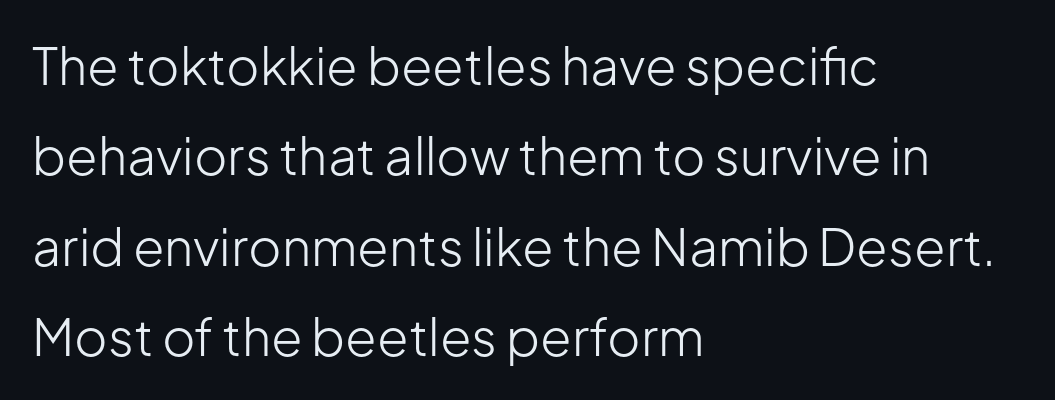
The image shows 51 px light sans-serif type, upright; set left-aligned, line spacing 1.77x, normal letter spacing, not underlined; low stroke contrast and a medium x-height.
